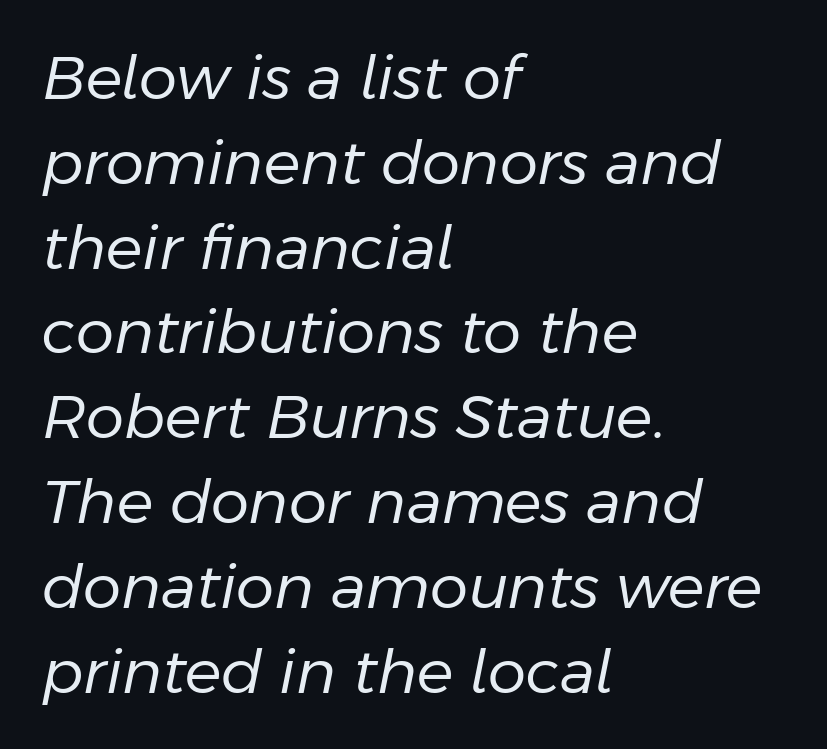
{"italic": "yes", "lean": "right", "slant_degrees": 11, "bold": "no", "weight": "regular", "width": "normal", "stroke_contrast": "low", "x_height": "medium", "monospaced": "no", "underline": "no", "align": "left", "line_spacing": "normal", "line_spacing_ratio": 1.39, "letter_spacing": "normal", "letter_spacing_em": 0.0, "glyph_px": 61}
